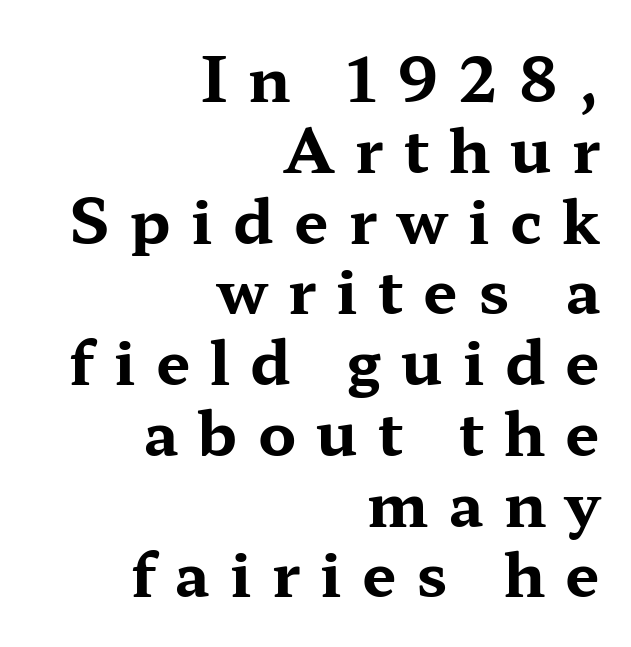
This is serif lettering, the kind often seen in printed books. The sample has been set heavy, in full bold. Plain, unruled lines of type. Think of a printed novel: that variable character pitch is what you see here. Designer's note — italics off, roman on. The typesetter chose a ragged-left arrangement here.
